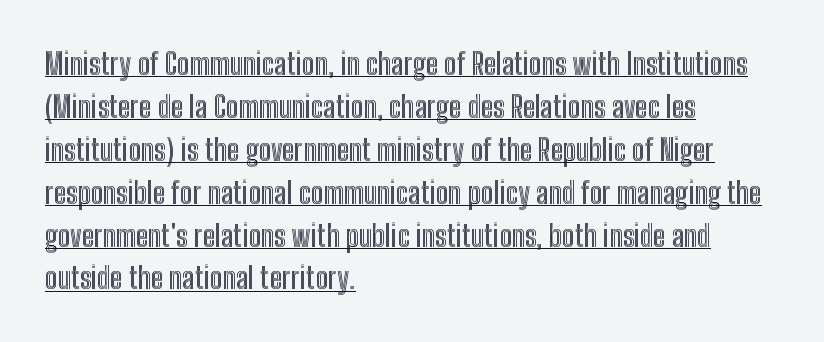
A typesetter would call this zero additional tracking. The lettering is marked with a stroke running underneath it. This is roman type, the default non-slanted kind. Baseline-to-baseline distance is the conventional proportion of letter height. The lines are quadded left.
